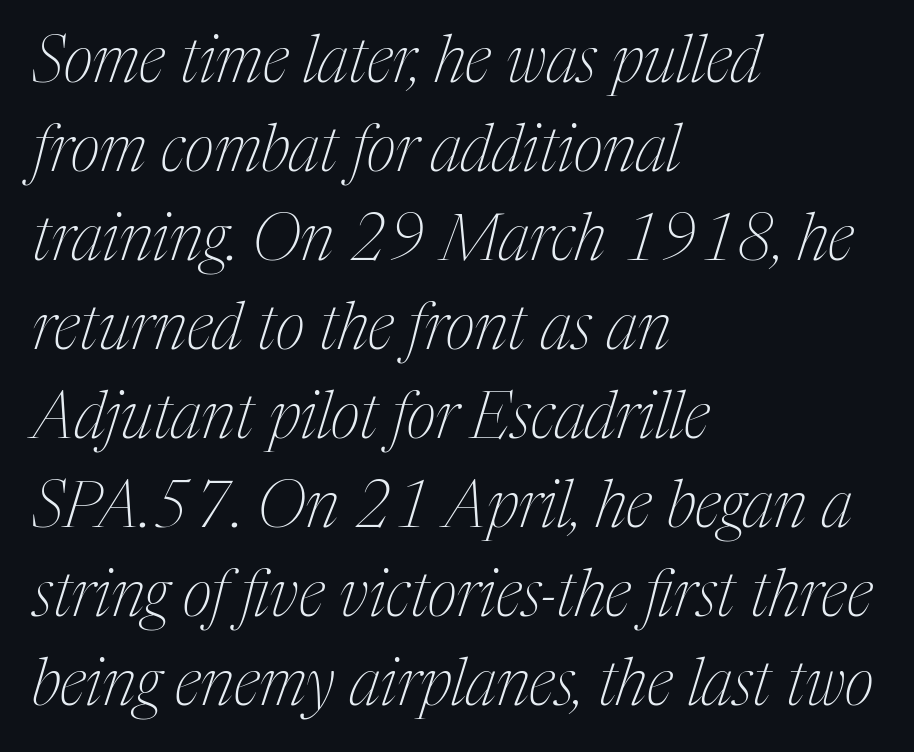
Q: Is the text bold? A: No.
Q: Is the text italic (slanted)? A: Yes, it leans right by about 17 degrees.
Q: Is the typeface a serif or a sans-serif typeface? A: Serif.
Q: Is the text underlined? A: No.
Q: How is the paragraph aligned? A: Left-aligned.
Q: Is the spacing between letters normal or unusually wide? A: Normal.
Q: Is the spacing between lines tight, normal or loose? A: Normal.
Q: Width (condensed, normal, or wide)? A: Condensed.
Q: Stroke contrast? A: Medium.
Q: x-height? A: Medium.
Q: Monospaced? A: No.
